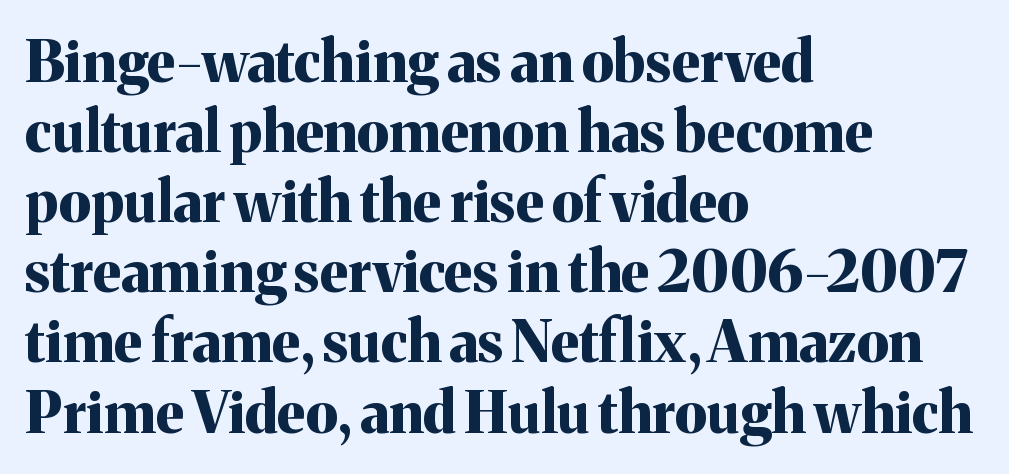
Q: Is the text bold? A: Yes.
Q: Is the text italic (slanted)? A: No, it is upright.
Q: Is the typeface a serif or a sans-serif typeface? A: Serif.
Q: Is the text underlined? A: No.
Q: How is the paragraph aligned? A: Left-aligned.
Q: Is the spacing between letters normal or unusually wide? A: Normal.
Q: Width (condensed, normal, or wide)? A: Normal.
Q: Stroke contrast? A: Medium.
Q: x-height? A: Medium.
Q: Monospaced? A: No.
